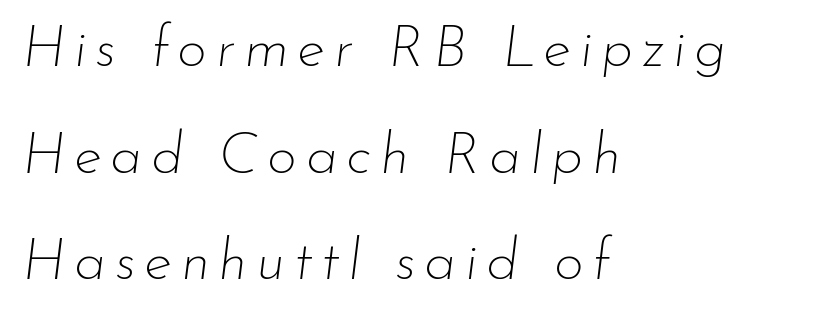
The image shows 58 px thin type, italic (leaning right); set left-aligned, line spacing 1.84x, not underlined; low stroke contrast and a small x-height.
